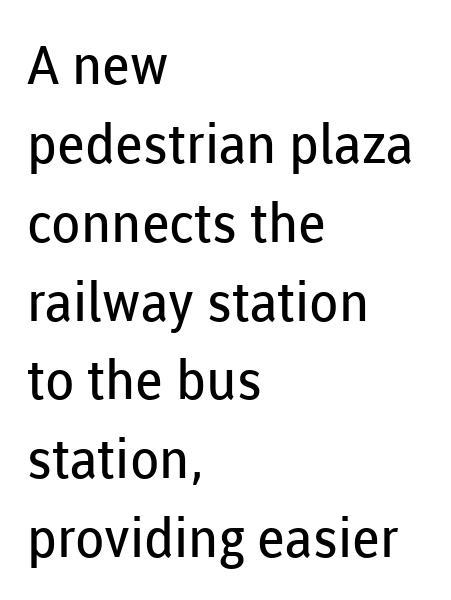
Q: Is the text bold? A: No.
Q: Is the text italic (slanted)? A: No, it is upright.
Q: Is the typeface a serif or a sans-serif typeface? A: Sans-serif.
Q: Is the text underlined? A: No.
Q: How is the paragraph aligned? A: Left-aligned.
Q: Is the spacing between letters normal or unusually wide? A: Normal.
Q: Is the spacing between lines tight, normal or loose? A: Normal.
Q: Width (condensed, normal, or wide)? A: Normal.
Q: Stroke contrast? A: Low.
Q: x-height? A: Medium.
Q: Monospaced? A: No.
